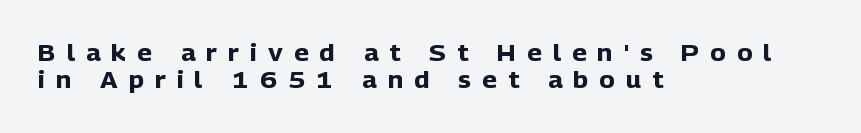
{"italic": "no", "bold": "yes", "underline": "no", "align": "left", "line_spacing_ratio": 1.19, "letter_spacing": "wide", "letter_spacing_em": 0.48, "glyph_px": 23}
